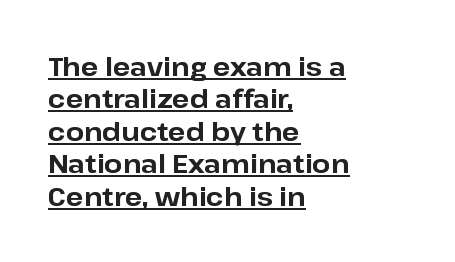
The image shows 26 px bold type, upright; set left-aligned, normal line spacing (1.25x), normal letter spacing, underlined.
